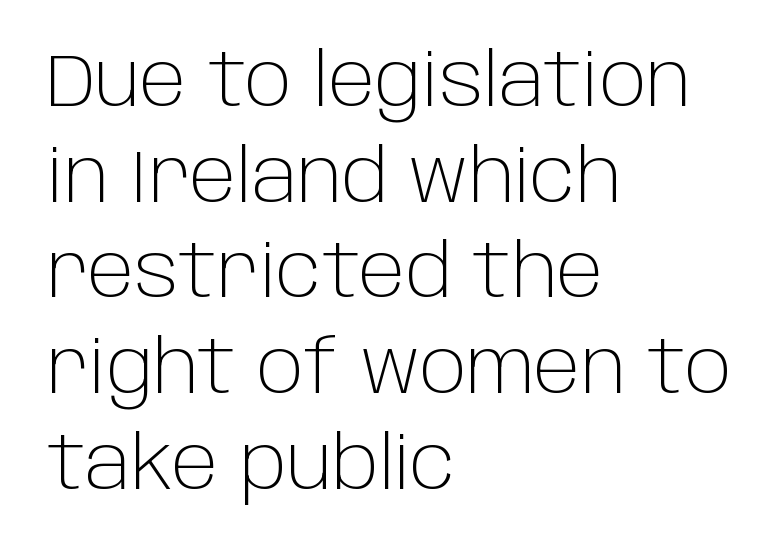
The passage shown stacks its lines at a standard gap. The letters stand upright; this is a roman face. Is the stroke heavy? The answer is a plain regular-or-lighter. The face used here is rendered with its standard letterfit.
